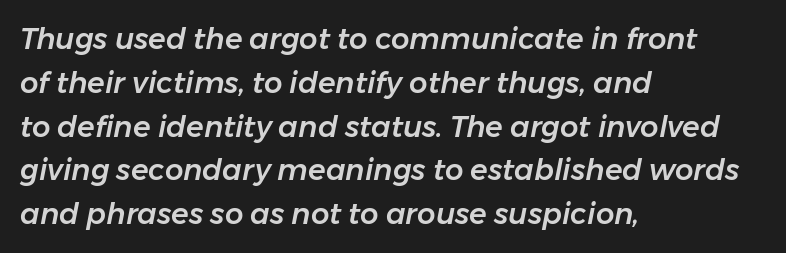
Rendered with sloped, italic letterforms. Glance below the letters and you will spot only blank space. Is the letter spacing exaggerated? No — it looks like the ordinary default. Every row of glyphs begins at an identical x-position on the left. The rendering uses natural spacing where letterforms have individual widths. The space between consecutive lines is moderate.
